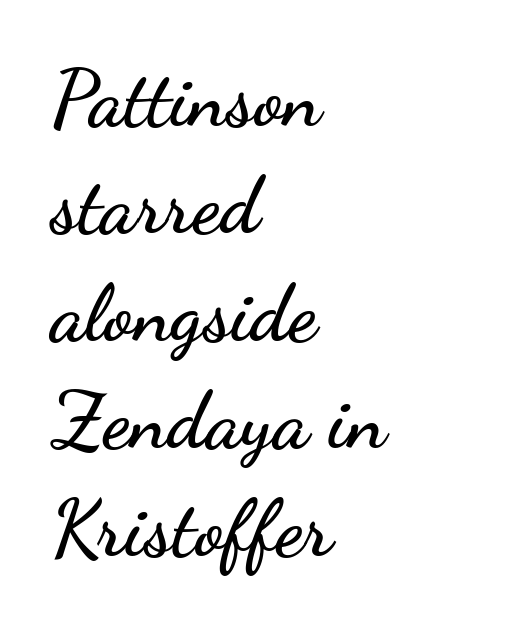
The image shows 79 px wide sans-serif type; set left-aligned, normal line spacing (1.36x), normal letter spacing, not underlined; low stroke contrast and a small x-height.
